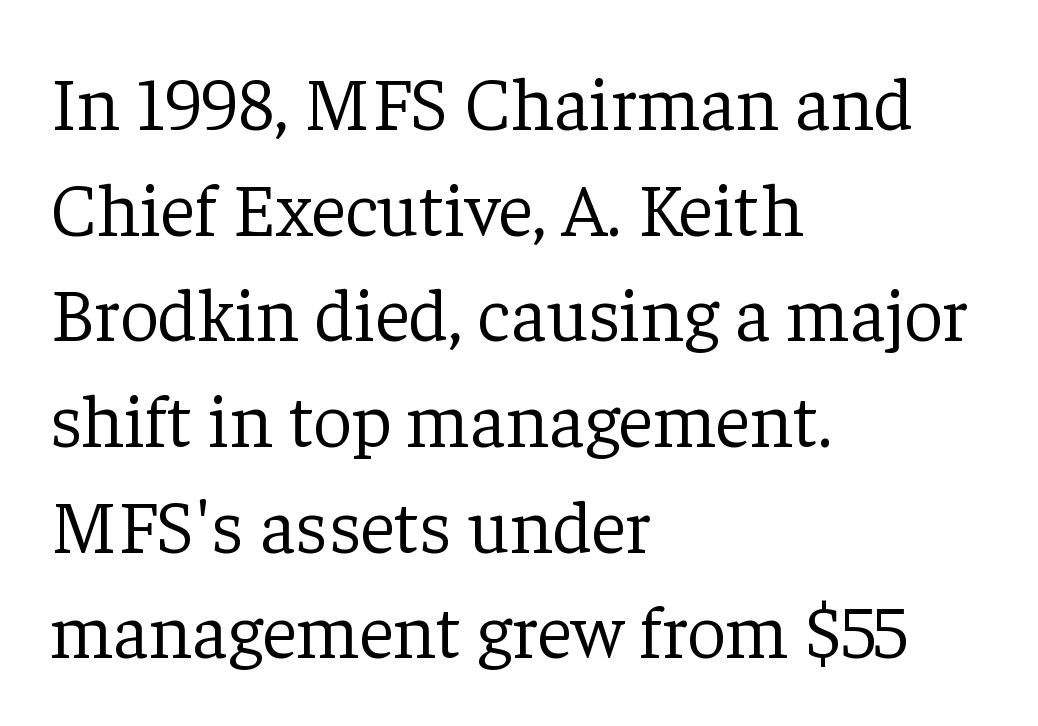
Does the lettering tilt? It doesn't — this is upright. Is there much room between lines? A standard amount, neither cramped nor airy. Look at the tracking — it's just the regular setting, nothing added. I'd call this a serif setting — the letters wear small feet. Spacing verdict: proportional, widths tailored to each character. The setting favours the left margin, as ordinary paragraphs usually do.
